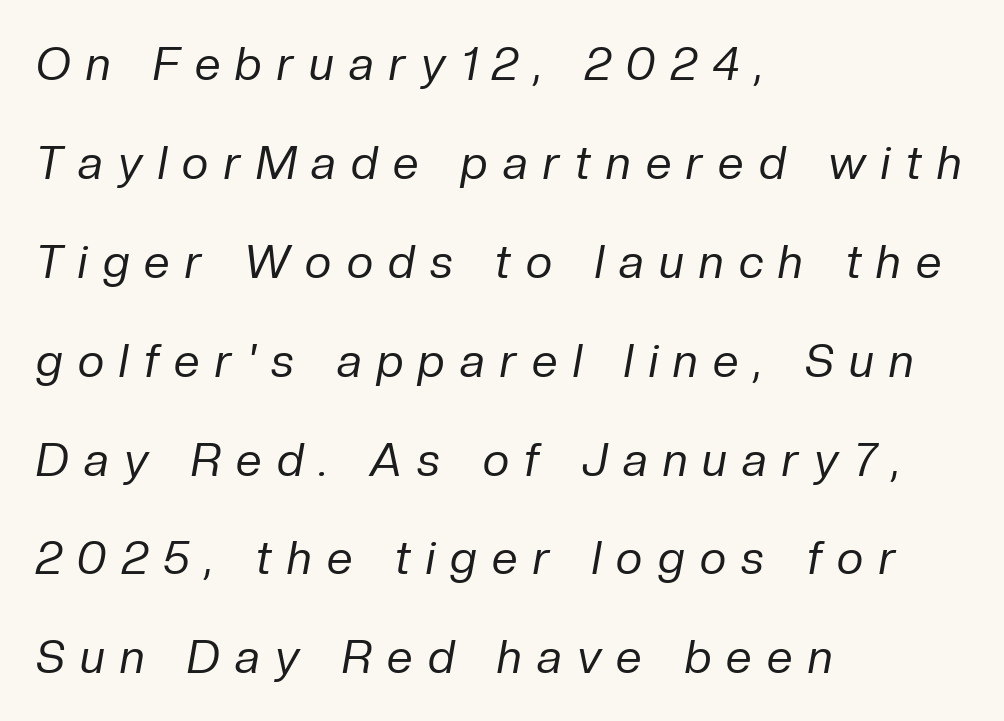
The image shows 46 px regular-weight type, italic (leaning right); set left-aligned, loose line spacing (2.15x), unusually wide letter spacing (+0.34 em), not underlined; low stroke contrast and a medium x-height.
